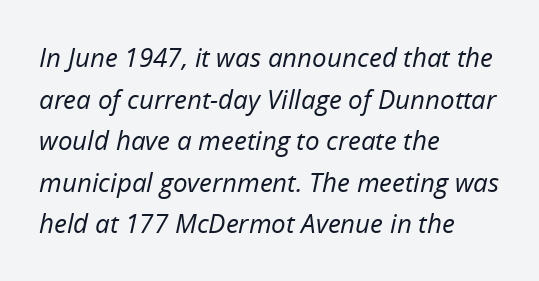
In terms of leading, this rendering sits right in the middle. Words appear dense and cohesive because spacing is normal. The glyphs are unaccompanied by any horizontal stroke below them. The face used here has a pronounced slope to its letters.
